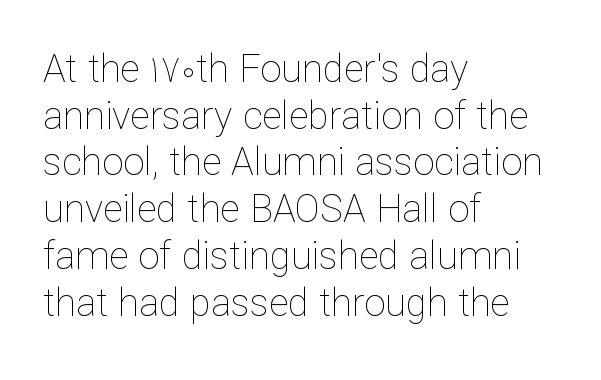
This rendering leaves character spacing at its baseline value. The string is rendered with underlining switched off. Do the letters lean? They stand straight. Proportional: the letters do not fall into vertical columns.
